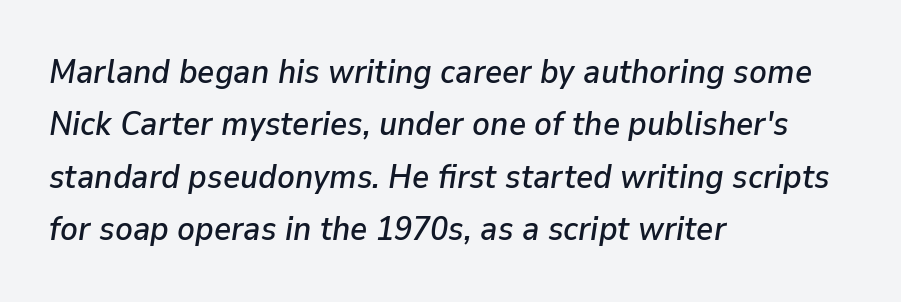
A normal amount of white space separates one row of letters from the next. The typesetter chose a ragged-right arrangement here. The passage shown leans; its letterforms are oblique. Anything drawn beneath the words? Only blank space. Nothing unusual about the tracking: characters are spaced as the font intends.
